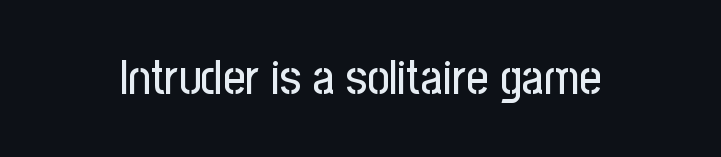
Q: Is the text italic (slanted)? A: No, it is upright.
Q: Is the typeface a serif or a sans-serif typeface? A: Sans-serif.
Q: Is the text underlined? A: No.
Q: Is the spacing between letters normal or unusually wide? A: Normal.
Q: Width (condensed, normal, or wide)? A: Condensed.
Q: Stroke contrast? A: Low.
Q: x-height? A: Medium.
Q: Monospaced? A: No.
